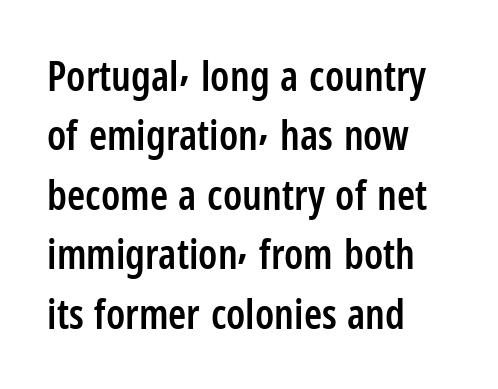
Q: Is the text bold? A: Semi-bold.
Q: Is the text italic (slanted)? A: No, it is upright.
Q: Is the typeface a serif or a sans-serif typeface? A: Sans-serif.
Q: Is the text underlined? A: No.
Q: How is the paragraph aligned? A: Left-aligned.
Q: Is the spacing between letters normal or unusually wide? A: Normal.
Q: Is the spacing between lines tight, normal or loose? A: Normal.
Q: Width (condensed, normal, or wide)? A: Condensed.
Q: Stroke contrast? A: Low.
Q: x-height? A: Medium.
Q: Monospaced? A: No.
